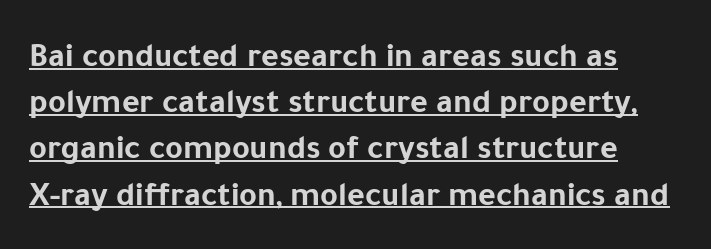
The image shows 34 px bold sans-serif type, upright; set normal line spacing (1.36x), normal letter spacing, underlined; low stroke contrast and a medium x-height.
